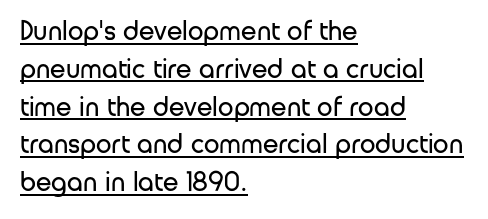
Q: Is the text bold? A: No.
Q: Is the text italic (slanted)? A: No, it is upright.
Q: Is the typeface a serif or a sans-serif typeface? A: Sans-serif.
Q: Is the text underlined? A: Yes.
Q: How is the paragraph aligned? A: Left-aligned.
Q: Is the spacing between letters normal or unusually wide? A: Normal.
Q: Is the spacing between lines tight, normal or loose? A: Normal.
Q: Width (condensed, normal, or wide)? A: Normal.
Q: Stroke contrast? A: Low.
Q: x-height? A: Medium.
Q: Monospaced? A: No.
